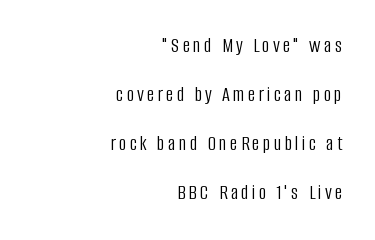
The specimen reads as upright at a glance. Honestly, there is no underline to notice here at all. The cut favours lightness, reaching ordinary text weight at its darkest. Summary of vertical rhythm: relaxed, with wide interline spacing. This sample is right-justified, so line beginnings fall wherever the words allow.
